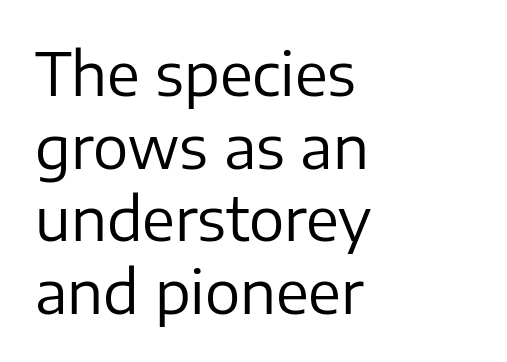
{"serif": "no", "italic": "no", "bold": "no", "weight": "regular", "width": "normal", "stroke_contrast": "low", "x_height": "medium", "monospaced": "no", "underline": "no", "align": "left", "line_spacing_ratio": 1.23, "letter_spacing": "normal", "letter_spacing_em": 0.0, "glyph_px": 59}
